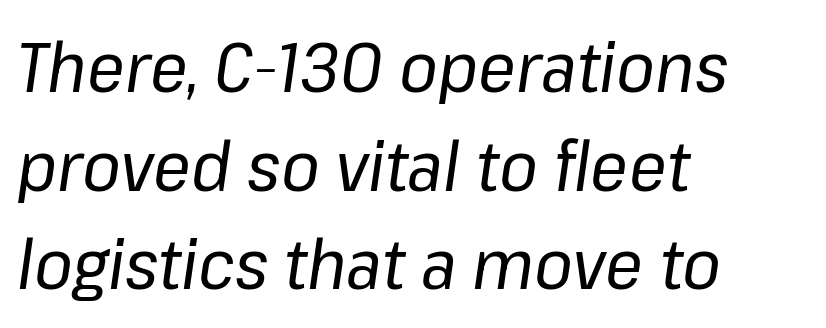
The image shows 70 px regular-weight type, italic (leaning right); set left-aligned, normal line spacing (1.41x), normal letter spacing, not underlined; low stroke contrast and a medium x-height.
